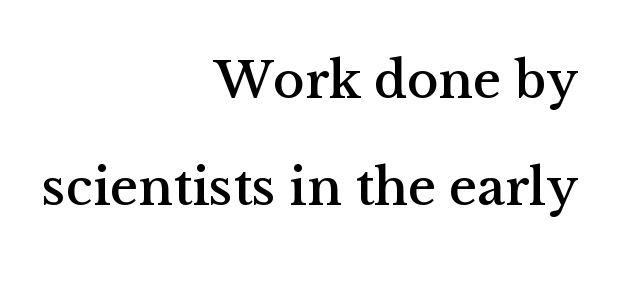
The image shows 53 px serif type, upright; set right-aligned, loose line spacing (2.01x), normal letter spacing, not underlined; medium stroke contrast and a medium x-height.
